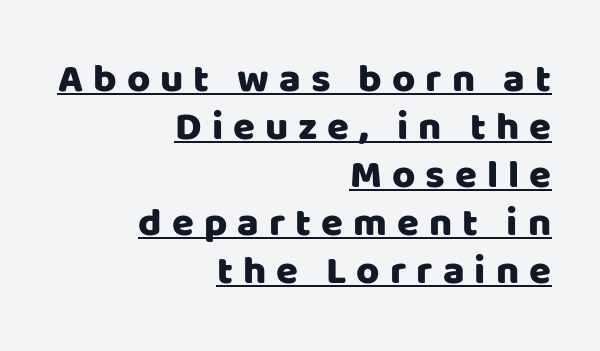
The string is rendered with underlining switched on. The passage shown is typeset with a sans-serif family. Teacher's note: observe the even right margin — that is flush-right alignment. The letters are spread apart with noticeably loose tracking.
